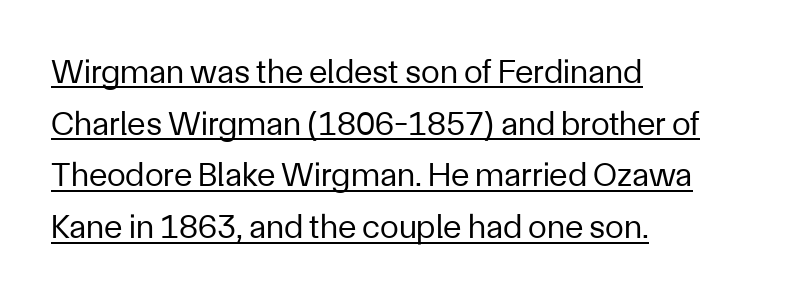
The image shows 34 px regular-weight sans-serif type, upright; set left-aligned, normal line spacing (1.52x), normal letter spacing, underlined; low stroke contrast and a medium x-height.
